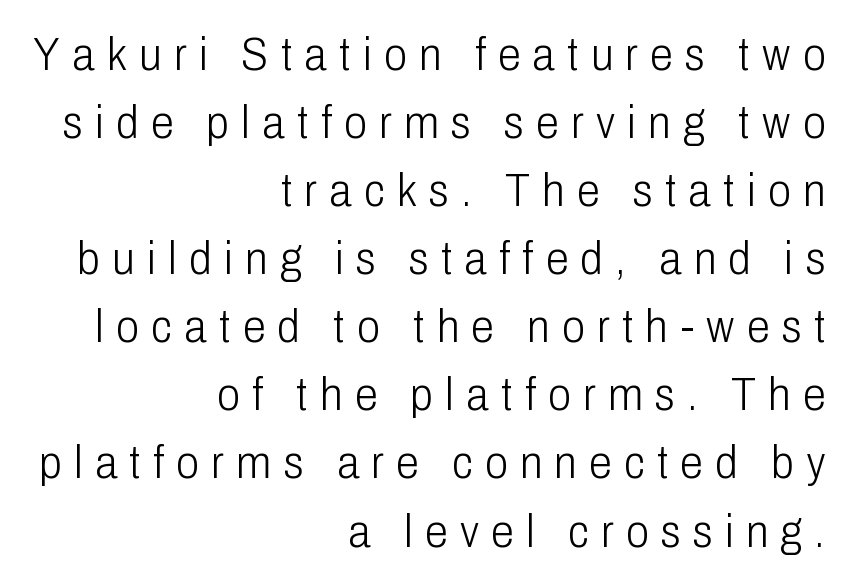
{"serif": "no", "italic": "no", "bold": "no", "weight": "light", "width": "condensed", "stroke_contrast": "low", "x_height": "medium", "monospaced": "no", "underline": "no", "align": "right", "line_spacing": "normal", "line_spacing_ratio": 1.48, "letter_spacing": "wide", "letter_spacing_em": 0.27, "glyph_px": 46}
